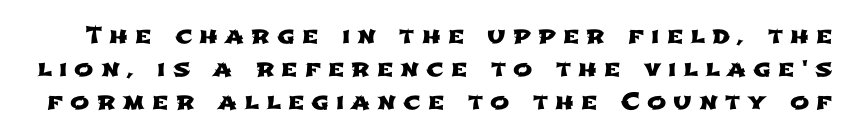
Check the space under the baseline: it is left empty. The passage shown has open, widely tracked lettering throughout. The rows are spaced the way most documents space them.
